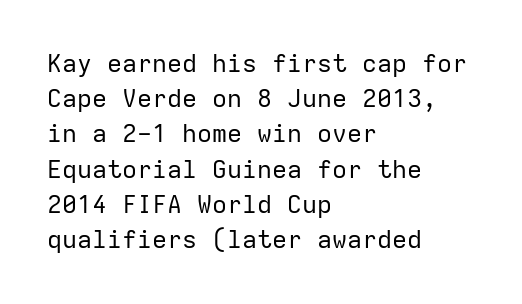
Weight: not bold — regular or lighter. Summary of vertical rhythm: regular, with standard interline spacing. Italic? Not at all — the glyphs are vertical. Words appear dense and cohesive because spacing is normal. Glance below the letters and you will spot only blank space.
